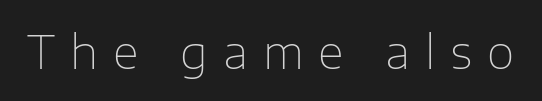
{"serif": "no", "italic": "no", "bold": "no", "weight": "thin", "width": "normal", "stroke_contrast": "low", "x_height": "medium", "monospaced": "no", "underline": "no", "letter_spacing": "wide", "letter_spacing_em": 0.33, "glyph_px": 45}
